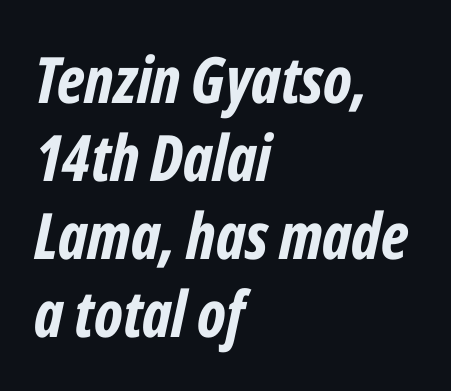
Q: Is the text bold? A: Yes.
Q: Is the text italic (slanted)? A: Yes, it leans right by about 12 degrees.
Q: Is the text underlined? A: No.
Q: How is the paragraph aligned? A: Left-aligned.
Q: Is the spacing between letters normal or unusually wide? A: Normal.
Q: Width (condensed, normal, or wide)? A: Condensed.
Q: Stroke contrast? A: Low.
Q: x-height? A: Medium.
Q: Monospaced? A: No.
